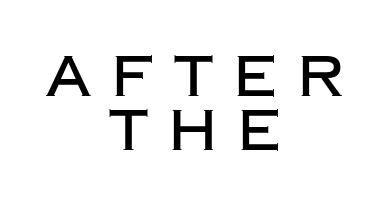
Q: Is the text italic (slanted)? A: No, it is upright.
Q: Is the typeface a serif or a sans-serif typeface? A: Sans-serif.
Q: Is the text underlined? A: No.
Q: How is the paragraph aligned? A: Centered.
Q: Is the spacing between letters normal or unusually wide? A: Unusually wide.
Q: Is the spacing between lines tight, normal or loose? A: Tight.
Q: Width (condensed, normal, or wide)? A: Normal.
Q: Stroke contrast? A: Low.
Q: x-height? A: Large.
Q: Monospaced? A: No.
